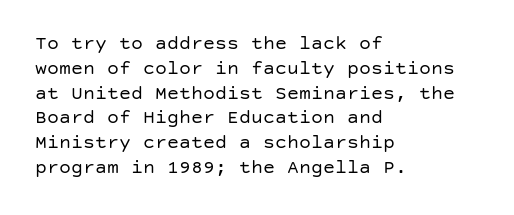
{"italic": "no", "bold": "no", "underline": "no", "align": "left", "line_spacing_ratio": 1.24, "letter_spacing": "normal", "letter_spacing_em": 0.0, "glyph_px": 20}
